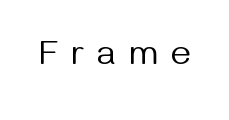
{"serif": "no", "italic": "no", "bold": "no", "weight": "regular", "width": "normal", "stroke_contrast": "medium", "x_height": "medium", "monospaced": "no", "underline": "no", "letter_spacing": "wide", "letter_spacing_em": 0.39, "glyph_px": 34}
